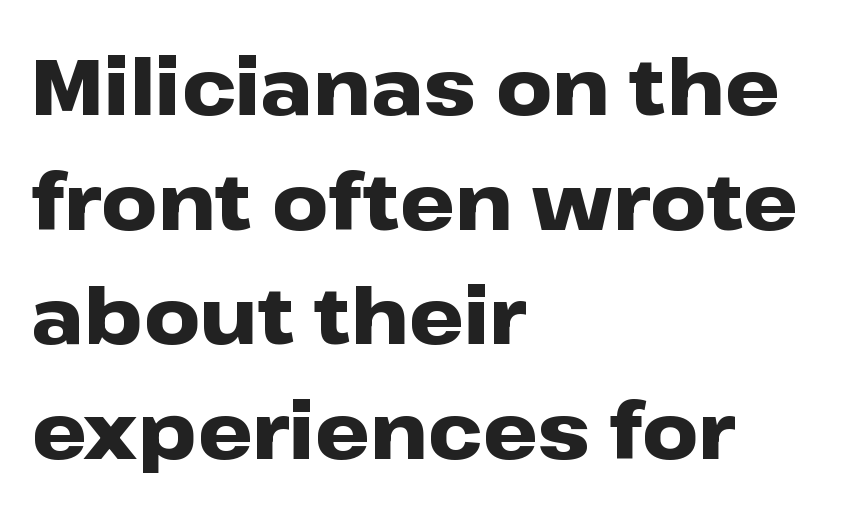
{"serif": "no", "italic": "no", "bold": "yes", "weight": "heavy", "width": "wide", "stroke_contrast": "low", "x_height": "medium", "monospaced": "no", "underline": "no", "align": "left", "line_spacing": "normal", "line_spacing_ratio": 1.47, "letter_spacing": "normal", "letter_spacing_em": 0.0, "glyph_px": 78}
